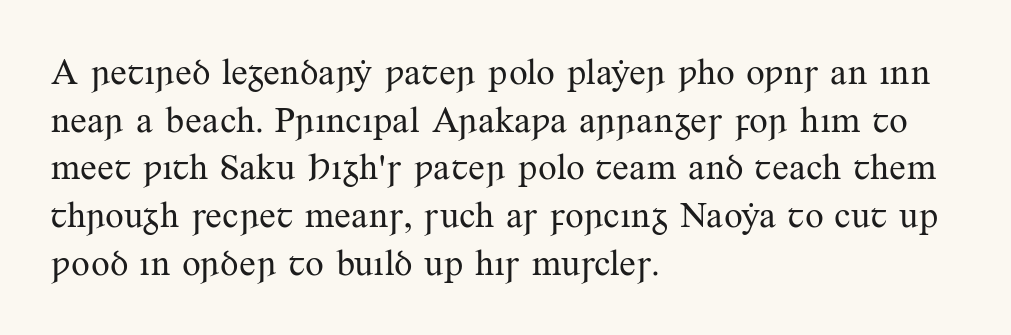
The image shows 37 px regular-weight serif type, upright; set left-aligned, normal line spacing (1.29x), normal letter spacing, not underlined; medium stroke contrast and a small x-height.
